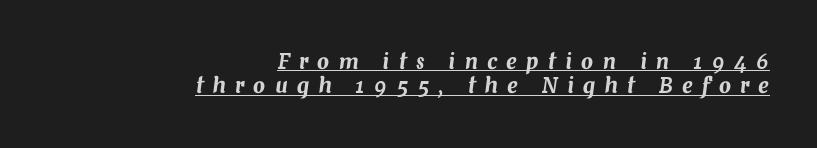
Q: Is the text italic (slanted)? A: Yes, it leans right by about 7 degrees.
Q: Is the text underlined? A: Yes.
Q: How is the paragraph aligned? A: Right-aligned.
Q: Is the spacing between letters normal or unusually wide? A: Unusually wide.
